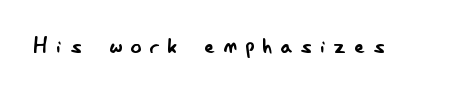
Underline: absent. Nope, not italic — everything's standing straight. Weight: in the light-to-regular range. The line texture is sparse and dotted thanks to wide tracking.
